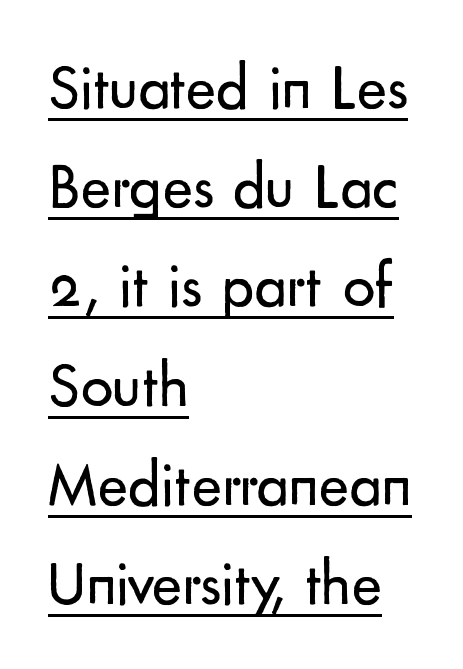
The font sits on the lighter half of the weight spectrum, regular included. These lines were composed using upright roman letters. The characters display no serif detailing; their extremities are plain. Notice how descenders clear the ascenders below comfortably — that's standard leading. Caption: multi-line text, flush left, ragged right. Is this a fixed-width face? No — the glyphs have proportional, varying widths.
